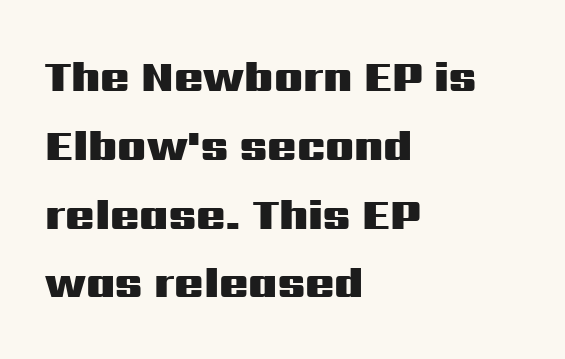
The image shows 43 px heavy, wide sans-serif type, upright; set left-aligned, normal line spacing (1.6x), normal letter spacing, not underlined; medium stroke contrast and a medium x-height.
